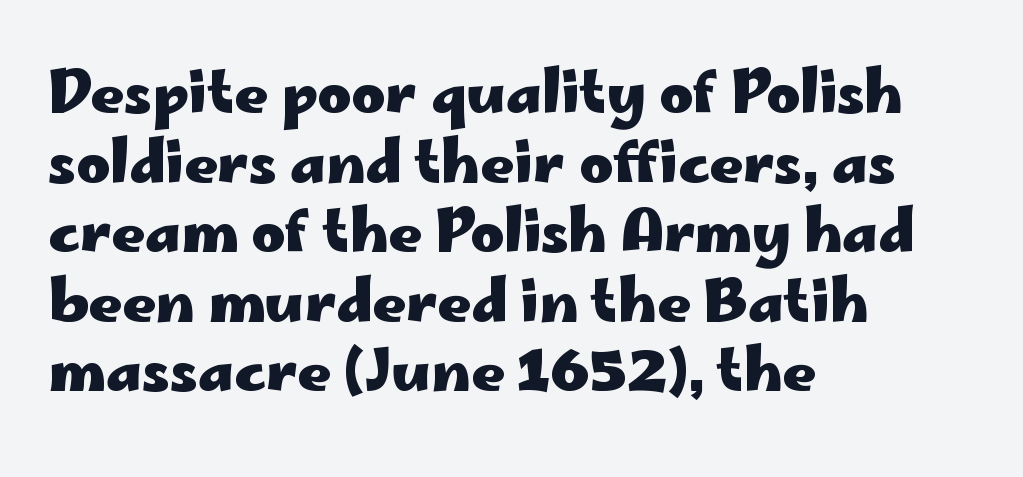
{"serif": "no", "italic": "no", "bold": "yes", "weight": "heavy", "width": "wide", "stroke_contrast": "low", "x_height": "small", "monospaced": "no", "underline": "no", "align": "left", "line_spacing_ratio": 1.2, "letter_spacing": "normal", "letter_spacing_em": 0.0, "glyph_px": 58}
